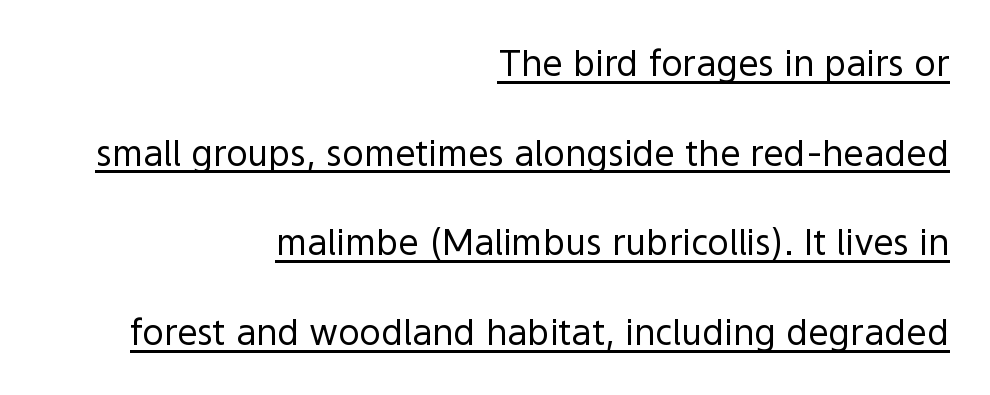
Q: Is the text bold? A: No.
Q: Is the text italic (slanted)? A: No, it is upright.
Q: Is the typeface a serif or a sans-serif typeface? A: Sans-serif.
Q: Is the text underlined? A: Yes.
Q: How is the paragraph aligned? A: Right-aligned.
Q: Is the spacing between letters normal or unusually wide? A: Normal.
Q: Is the spacing between lines tight, normal or loose? A: Loose.
Q: Width (condensed, normal, or wide)? A: Normal.
Q: x-height? A: Medium.
Q: Monospaced? A: No.
